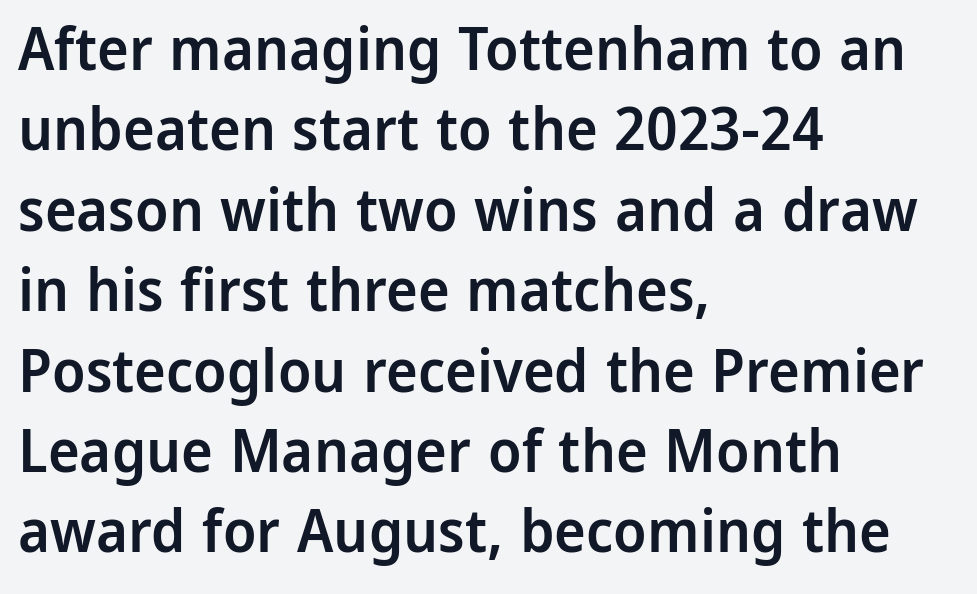
{"serif": "no", "italic": "no", "bold": "semi", "weight": "semibold", "width": "normal", "stroke_contrast": "low", "x_height": "medium", "monospaced": "no", "underline": "no", "align": "left", "line_spacing": "normal", "line_spacing_ratio": 1.34, "letter_spacing": "normal", "letter_spacing_em": 0.0, "glyph_px": 60}
